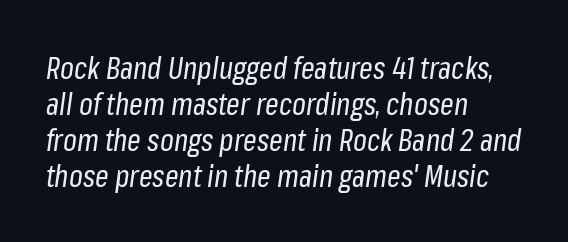
Q: Is the text bold? A: No.
Q: Is the text italic (slanted)? A: Yes, it leans right by about 8 degrees.
Q: Is the text underlined? A: No.
Q: How is the paragraph aligned? A: Left-aligned.
Q: Is the spacing between letters normal or unusually wide? A: Normal.
Q: Width (condensed, normal, or wide)? A: Condensed.
Q: Stroke contrast? A: Low.
Q: x-height? A: Medium.
Q: Monospaced? A: No.
